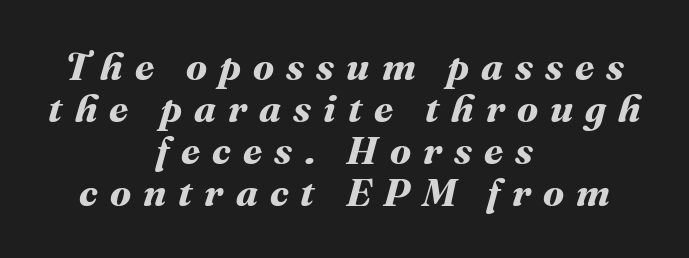
The rendering uses a small line-height, squeezing the rows. Heavy-handed strokes throughout: this text is bold. Plain, unruled lines of type. Notice how the passage keeps no hard edge, just a central spine. You could only call the tracking loose — the letters float apart.
